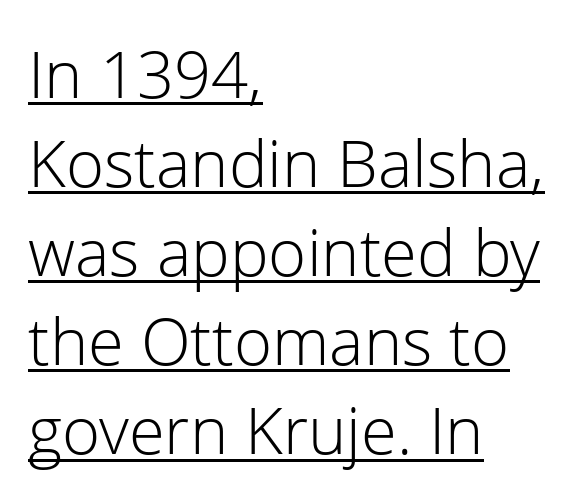
{"serif": "no", "italic": "no", "bold": "no", "weight": "light", "width": "normal", "stroke_contrast": "low", "x_height": "medium", "monospaced": "no", "underline": "yes", "align": "left", "line_spacing": "normal", "line_spacing_ratio": 1.37, "letter_spacing": "normal", "letter_spacing_em": 0.0, "glyph_px": 65}
